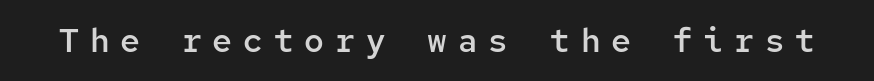
The gaps between neighbouring characters are conspicuously large. Nope, not italic — everything's standing straight. The strip under each line holds only bare page. Note the uniform advance width — an 'i' takes as much space as an 'm'. I'd describe the lettering as semibold — firm but not a full bold. Each letter's strokes conclude bluntly, with no projecting serifs.
